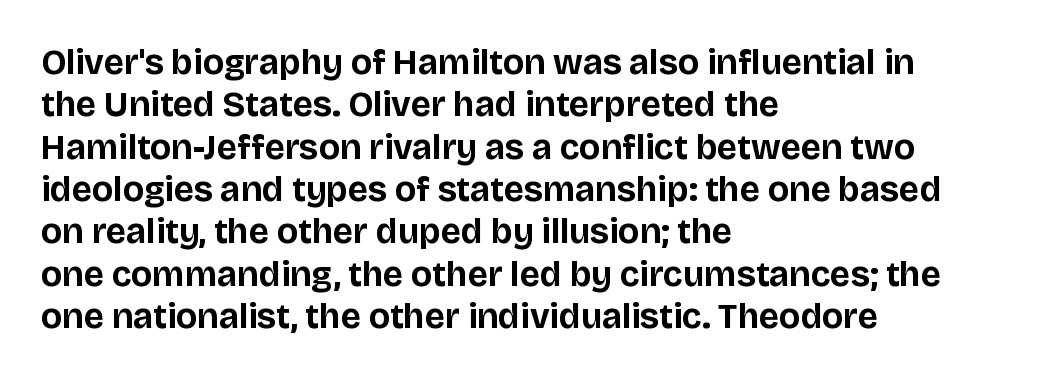
Q: Is the text bold? A: Yes.
Q: Is the text italic (slanted)? A: No, it is upright.
Q: Is the typeface a serif or a sans-serif typeface? A: Sans-serif.
Q: Is the text underlined? A: No.
Q: How is the paragraph aligned? A: Left-aligned.
Q: Is the spacing between letters normal or unusually wide? A: Normal.
Q: Width (condensed, normal, or wide)? A: Normal.
Q: Stroke contrast? A: Low.
Q: x-height? A: Large.
Q: Monospaced? A: No.
